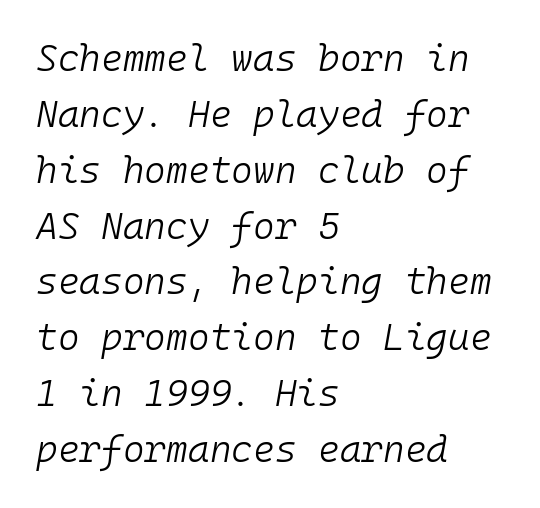
{"italic": "yes", "lean": "right", "slant_degrees": 10, "bold": "no", "weight": "light", "width": "normal", "stroke_contrast": "low", "x_height": "medium", "monospaced": "yes", "underline": "no", "align": "left", "line_spacing": "normal", "line_spacing_ratio": 1.51, "letter_spacing": "normal", "letter_spacing_em": 0.0, "glyph_px": 37}
